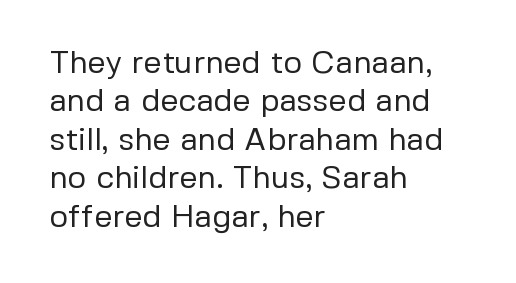
Q: Is the text bold? A: No.
Q: Is the text italic (slanted)? A: No, it is upright.
Q: Is the typeface a serif or a sans-serif typeface? A: Sans-serif.
Q: Is the text underlined? A: No.
Q: How is the paragraph aligned? A: Left-aligned.
Q: Is the spacing between letters normal or unusually wide? A: Normal.
Q: Width (condensed, normal, or wide)? A: Normal.
Q: Stroke contrast? A: Low.
Q: x-height? A: Medium.
Q: Monospaced? A: No.
